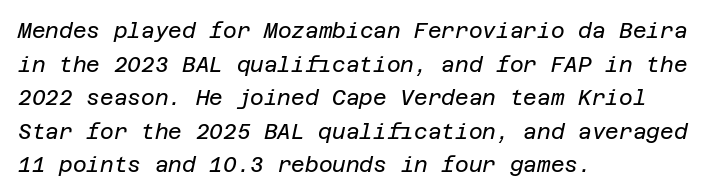
The image shows 21 px text type, italic (leaning right); set left-aligned, normal line spacing (1.6x), normal letter spacing, not underlined.
